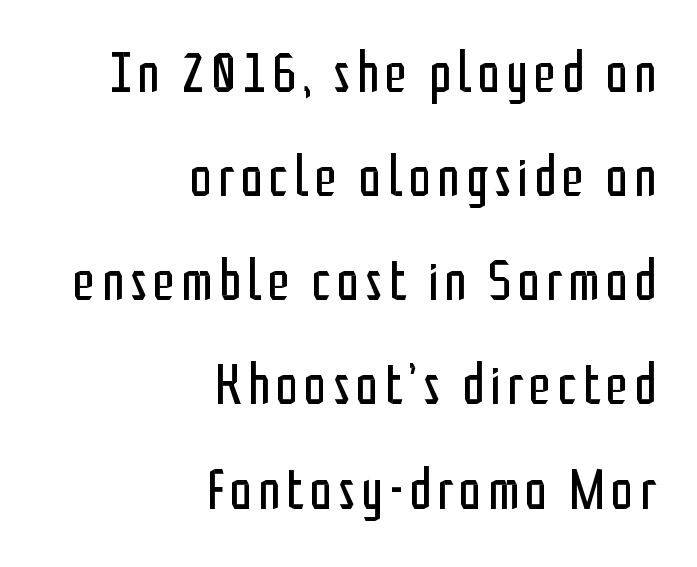
{"serif": "no", "italic": "no", "bold": "no", "weight": "regular", "width": "condensed", "stroke_contrast": "low", "x_height": "medium", "monospaced": "no", "underline": "no", "align": "right", "line_spacing_ratio": 1.86, "glyph_px": 56}
